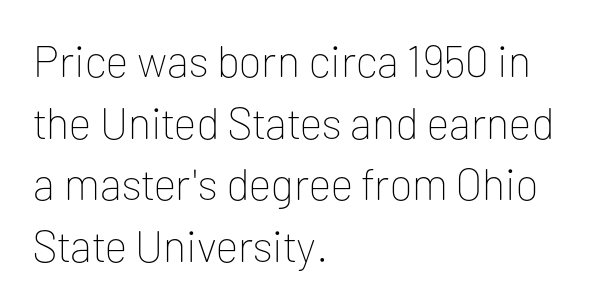
If you drew a line through each stem, it would be perfectly vertical. The passage shown stacks its lines at a standard gap. Only glyphs here, with clear space below each row. Think of a printed novel: that variable character pitch is what you see here.
